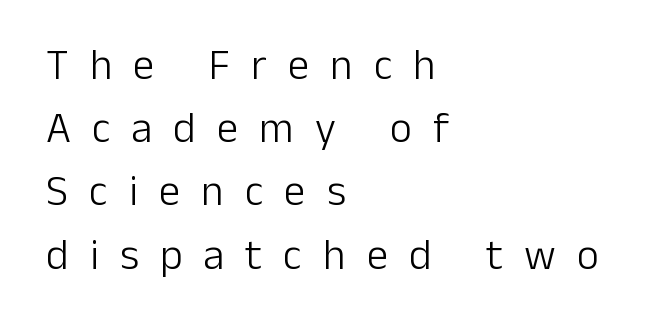
Character widths vary here, with narrow letters taking less room than wide ones. This rendering features lettering with no underline. Does extra space separate the letters? Yes, quite a lot of it. You can tell from the bare stems that sans-serif type was used. Vertical strokes here are truly vertical. The typeface has the unassuming heft of standard copy or less.
